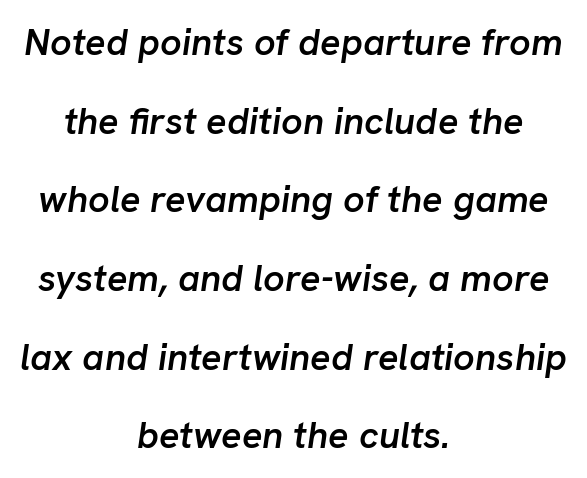
{"italic": "yes", "lean": "right", "slant_degrees": 8, "bold": "semi", "weight": "semibold", "width": "normal", "stroke_contrast": "low", "x_height": "medium", "monospaced": "no", "underline": "no", "align": "center", "line_spacing": "loose", "line_spacing_ratio": 2.07, "letter_spacing": "normal", "letter_spacing_em": 0.0, "glyph_px": 38}
